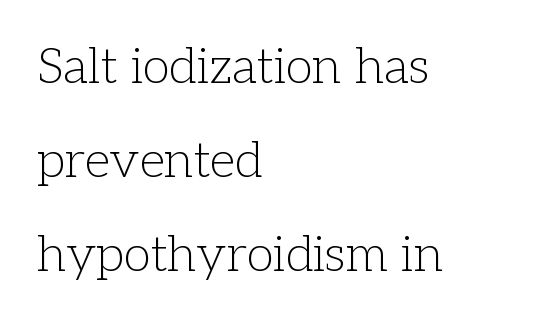
Q: Is the text bold? A: No.
Q: Is the text italic (slanted)? A: No, it is upright.
Q: Is the typeface a serif or a sans-serif typeface? A: Serif.
Q: Is the text underlined? A: No.
Q: How is the paragraph aligned? A: Left-aligned.
Q: Is the spacing between letters normal or unusually wide? A: Normal.
Q: Width (condensed, normal, or wide)? A: Normal.
Q: Stroke contrast? A: Low.
Q: x-height? A: Medium.
Q: Monospaced? A: No.
